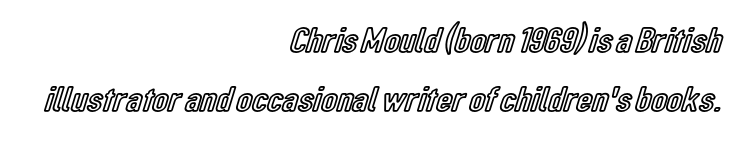
Q: Is the text italic (slanted)? A: Yes.
Q: Is the text underlined? A: No.
Q: How is the paragraph aligned? A: Right-aligned.
Q: Is the spacing between letters normal or unusually wide? A: Normal.
Q: Is the spacing between lines tight, normal or loose? A: Normal.
Q: Width (condensed, normal, or wide)? A: Condensed.
Q: x-height? A: Medium.
Q: Monospaced? A: No.
